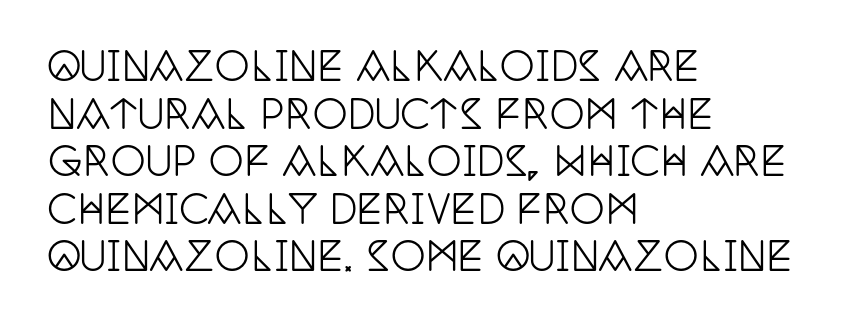
{"serif": "yes", "italic": "no", "width": "condensed", "stroke_contrast": "low", "x_height": "large", "monospaced": "no", "underline": "no", "align": "left", "line_spacing_ratio": 1.22, "letter_spacing": "normal", "letter_spacing_em": 0.0, "glyph_px": 39}
